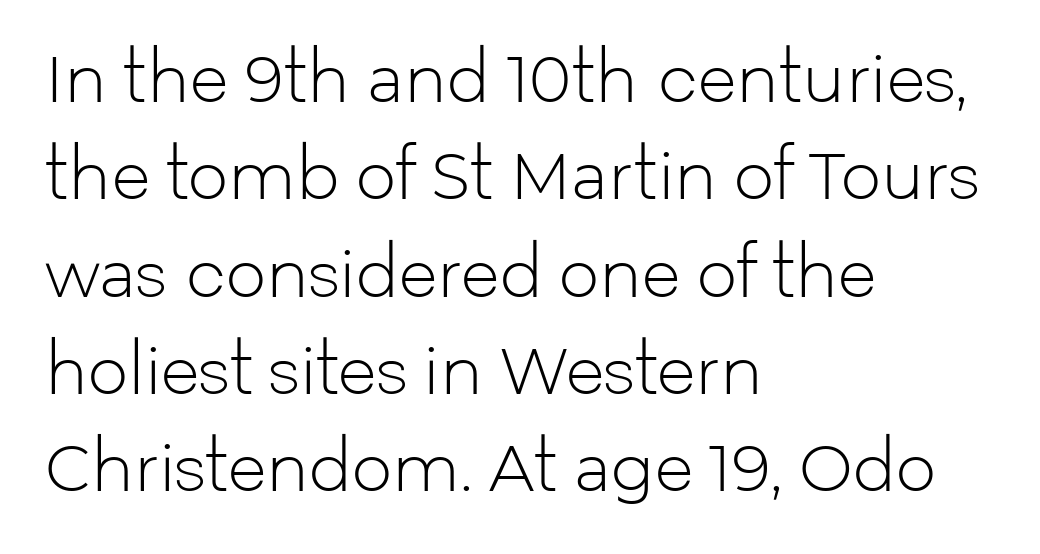
{"serif": "no", "italic": "no", "bold": "no", "weight": "light", "width": "normal", "stroke_contrast": "low", "x_height": "medium", "monospaced": "no", "underline": "no", "align": "left", "line_spacing": "normal", "line_spacing_ratio": 1.52, "letter_spacing": "normal", "letter_spacing_em": 0.0, "glyph_px": 64}
